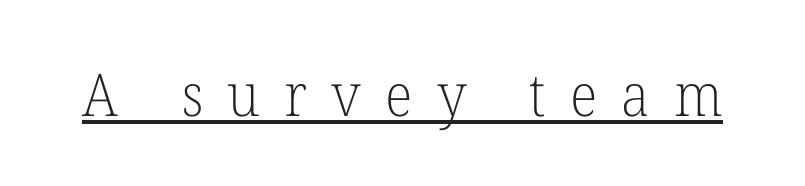
Q: Is the text bold? A: No.
Q: Is the text italic (slanted)? A: No, it is upright.
Q: Is the typeface a serif or a sans-serif typeface? A: Serif.
Q: Is the text underlined? A: Yes.
Q: Is the spacing between letters normal or unusually wide? A: Unusually wide.
Q: Width (condensed, normal, or wide)? A: Normal.
Q: Stroke contrast? A: Low.
Q: x-height? A: Medium.
Q: Monospaced? A: No.
